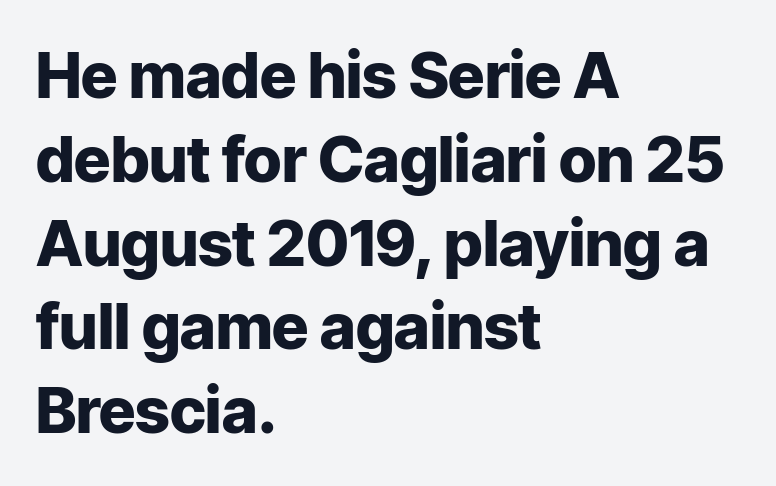
Q: Is the text bold? A: Yes.
Q: Is the text italic (slanted)? A: No, it is upright.
Q: Is the typeface a serif or a sans-serif typeface? A: Sans-serif.
Q: Is the text underlined? A: No.
Q: How is the paragraph aligned? A: Left-aligned.
Q: Is the spacing between letters normal or unusually wide? A: Normal.
Q: Is the spacing between lines tight, normal or loose? A: Normal.
Q: Width (condensed, normal, or wide)? A: Normal.
Q: Stroke contrast? A: Low.
Q: x-height? A: Medium.
Q: Monospaced? A: No.
